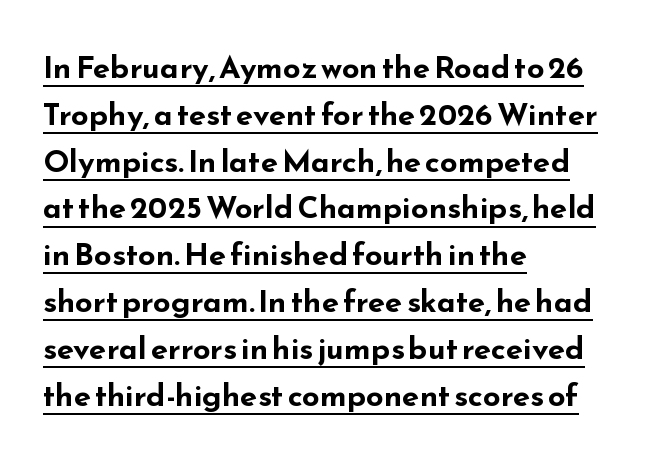
The face used here is rendered with its standard letterfit. These lines sit exactly where default settings would place them. The lettering holds an erect, upright posture throughout. Varying glyph widths throughout — classic text-font behaviour. A sans-serif font was chosen for this passage.
